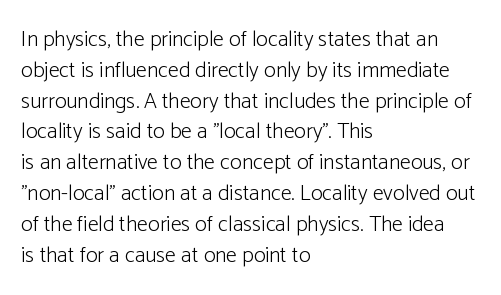
{"italic": "no", "bold": "no", "underline": "no", "align": "left", "line_spacing": "normal", "line_spacing_ratio": 1.4, "letter_spacing": "normal", "letter_spacing_em": 0.0, "glyph_px": 22}
